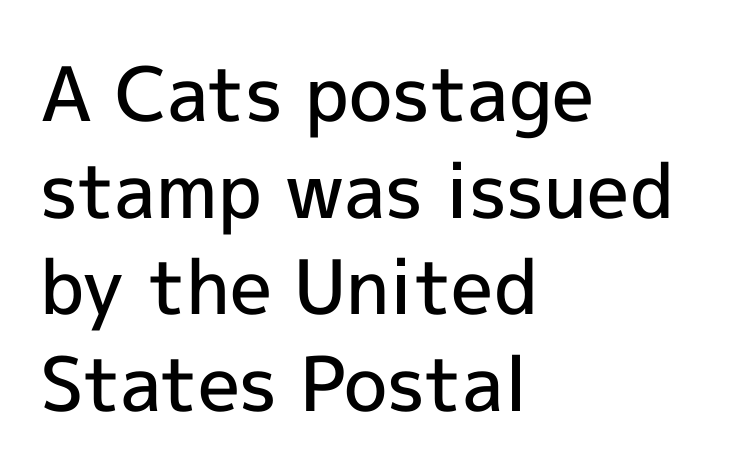
The image shows 75 px semibold sans-serif type, upright; set left-aligned, normal line spacing (1.29x), normal letter spacing, not underlined; a medium x-height.
